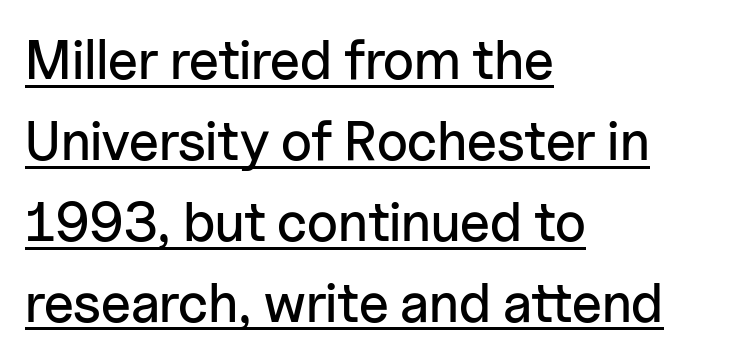
Q: Is the text italic (slanted)? A: No, it is upright.
Q: Is the typeface a serif or a sans-serif typeface? A: Sans-serif.
Q: Is the text underlined? A: Yes.
Q: How is the paragraph aligned? A: Left-aligned.
Q: Is the spacing between letters normal or unusually wide? A: Normal.
Q: Is the spacing between lines tight, normal or loose? A: Normal.
Q: Width (condensed, normal, or wide)? A: Normal.
Q: Stroke contrast? A: Low.
Q: x-height? A: Medium.
Q: Monospaced? A: No.
